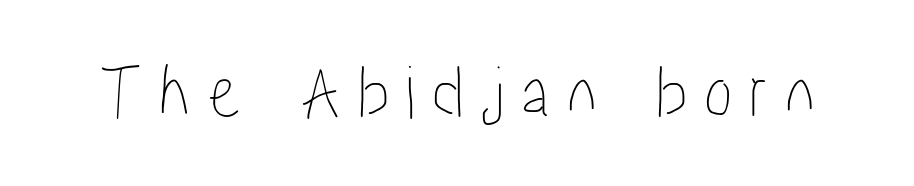
Q: Is the text italic (slanted)? A: No, it is upright.
Q: Is the text underlined? A: No.
Q: Is the spacing between letters normal or unusually wide? A: Unusually wide.
Q: Width (condensed, normal, or wide)? A: Condensed.
Q: Stroke contrast? A: Low.
Q: x-height? A: Medium.
Q: Monospaced? A: No.
